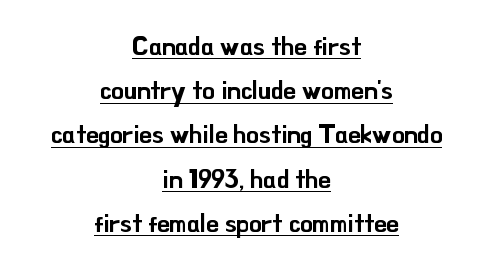
{"italic": "no", "underline": "yes", "align": "center", "line_spacing_ratio": 1.77, "letter_spacing": "normal", "letter_spacing_em": 0.0, "glyph_px": 25}
